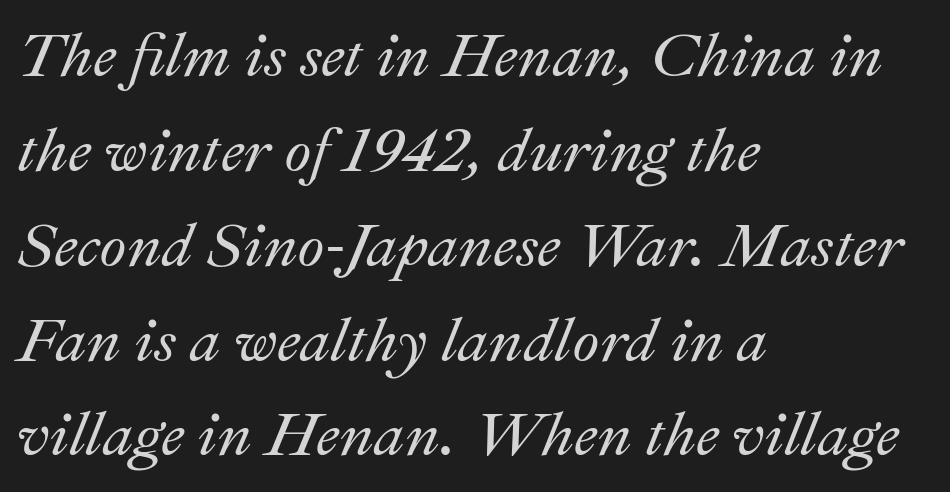
{"italic": "yes", "lean": "right", "slant_degrees": 22, "width": "normal", "stroke_contrast": "medium", "x_height": "small", "monospaced": "no", "underline": "no", "align": "left", "line_spacing": "normal", "line_spacing_ratio": 1.53, "letter_spacing": "normal", "letter_spacing_em": 0.0, "glyph_px": 62}
